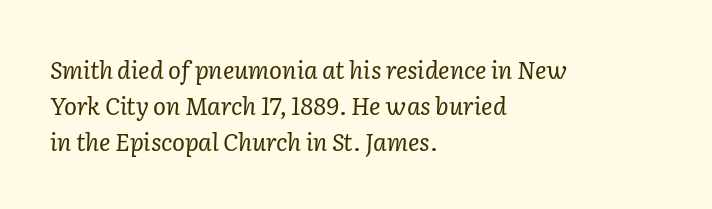
Q: Is the text bold? A: No.
Q: Is the text italic (slanted)? A: Yes, it leans right by about 2 degrees.
Q: Is the text underlined? A: No.
Q: How is the paragraph aligned? A: Left-aligned.
Q: Is the spacing between letters normal or unusually wide? A: Normal.
Q: Is the spacing between lines tight, normal or loose? A: Normal.
